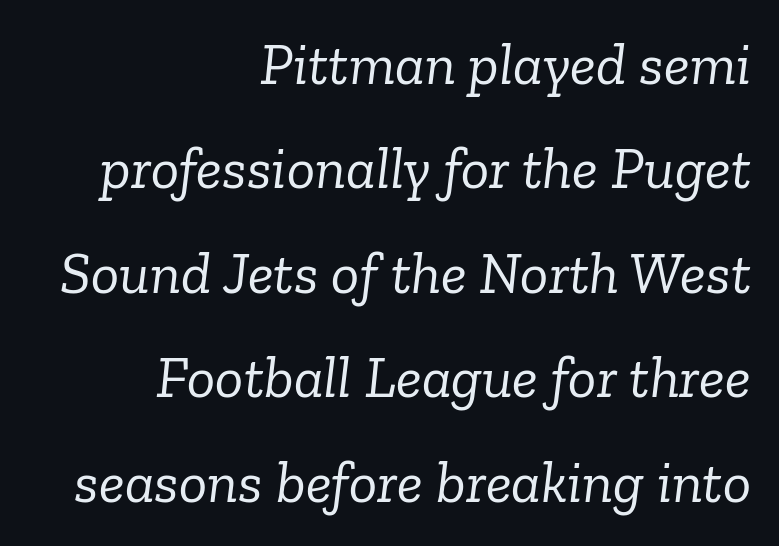
{"serif": "yes", "italic": "yes", "lean": "right", "slant_degrees": 6, "bold": "no", "weight": "light", "width": "normal", "stroke_contrast": "low", "x_height": "medium", "monospaced": "no", "underline": "no", "align": "right", "line_spacing_ratio": 1.77, "letter_spacing": "normal", "letter_spacing_em": 0.0, "glyph_px": 59}
